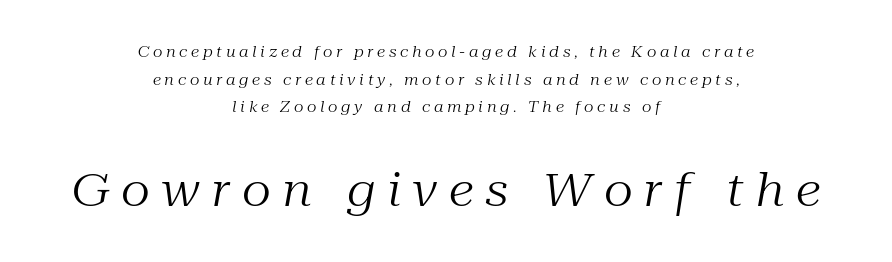
Q: Is the text bold? A: No.
Q: Is the text italic (slanted)? A: Yes, it leans right by about 10 degrees.
Q: Is the typeface a serif or a sans-serif typeface? A: Serif.
Q: Is the text underlined? A: No.
Q: How is the paragraph aligned? A: Centered.
Q: Is the spacing between letters normal or unusually wide? A: Unusually wide.
Q: Which block of text is set in a larger size, the first (top) or the second (bottom)? A: The second (bottom) one.
Q: Width (condensed, normal, or wide)? A: Normal.
Q: Stroke contrast? A: Medium.
Q: x-height? A: Medium.
Q: Monospaced? A: No.
